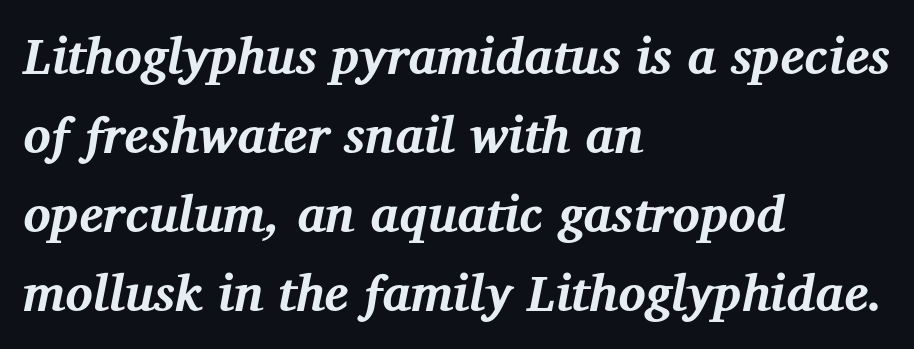
The image shows 51 px bold serif type, italic (leaning right); set left-aligned, normal line spacing (1.55x), normal letter spacing, not underlined; medium stroke contrast and a medium x-height.
